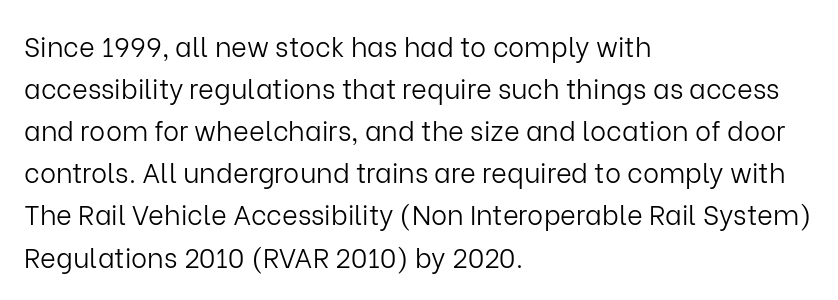
{"italic": "no", "bold": "no", "underline": "no", "align": "left", "line_spacing": "normal", "line_spacing_ratio": 1.56, "letter_spacing": "normal", "letter_spacing_em": 0.0, "glyph_px": 27}
